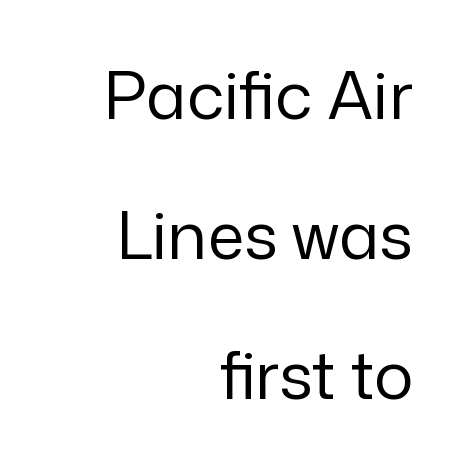
You can tell it's not italic because the verticals are truly vertical. Tracking here is standard; glyphs follow each other at the usual distance. Compared with typical paragraphs, the rows here are farther apart. These lines are set flush right with a ragged left edge. Unmarked baselines from the first word to the last. A quiet, ordinary-to-light weight characterises the typeface.
